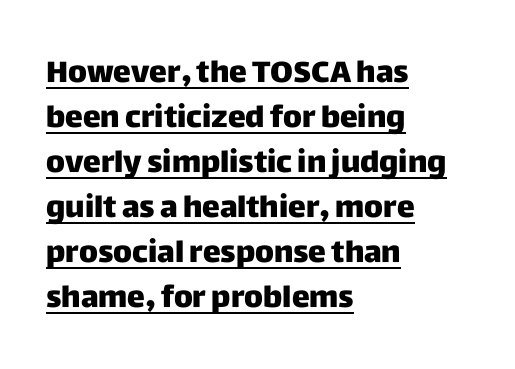
This sample is left-justified, so line endings fall wherever the words run out. The block of text has a typical density, with ordinary space between rows. Glyph-to-glyph distance matches everyday printed text. To sum up the face: it is a sans, with no serifs. Is there an underline? Yes — a line sits under the letters. The type sits square on the baseline with zero lean.
